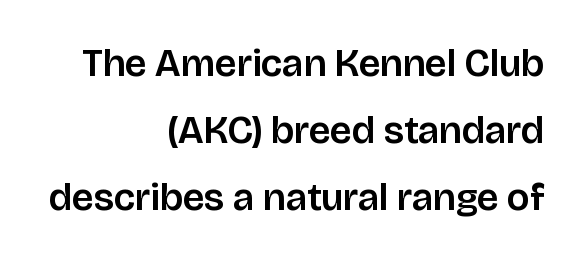
Words float on clear page, feet unadorned. This is sans-serif lettering, the kind often seen on screens and signage. Spacing verdict: proportional, widths tailored to each character. The rendering keeps characters at their native spacing. Posture: upright roman. Line ends are locked; line starts wander.
